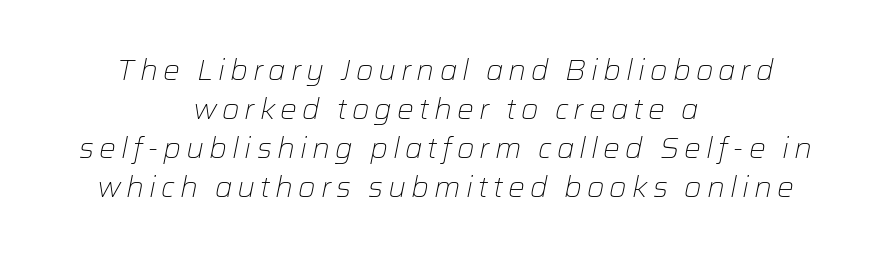
Varying glyph widths throughout — classic text-font behaviour. Think standard paragraph weight, or any step lighter than that. The foot of each line stays bare and open. The rows are spaced the way most documents space them. A centered setting, common on invitations and titles, is used for this passage.
